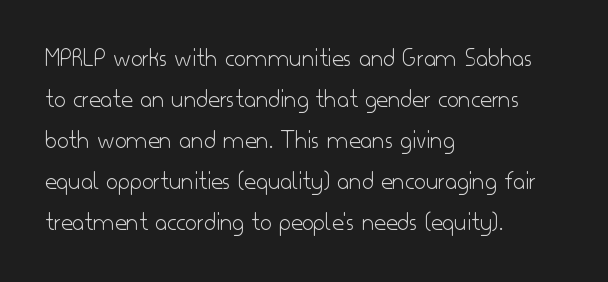
The words here are not underlined. Unbolded letterforms with no extra heft. Quick note: interline space is typical. These lines stack with their left ends in a neat column. Ordinary non-slanted type is in use. Here the glyphs are tracked normally, forming tight word shapes.
